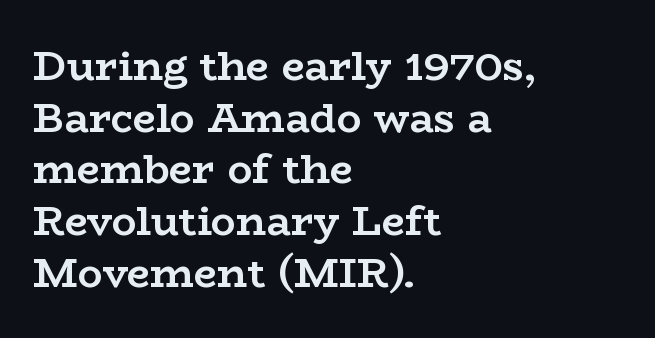
Does the type have serifs? Yes, each stem ends in a small foot. The space beneath each line is pristine and unruled. Each letter keeps its own natural width here, so spacing adapts to shape. Honestly, the row spacing looks completely unremarkable.
